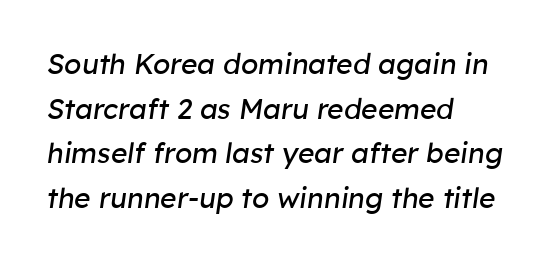
The image shows 28 px regular-weight type, italic (leaning right); set left-aligned, normal line spacing (1.59x), normal letter spacing, not underlined; low stroke contrast and a medium x-height.
